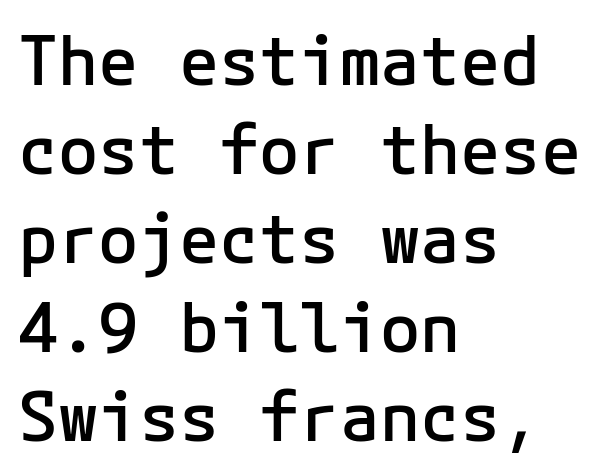
{"serif": "no", "italic": "no", "bold": "semi", "weight": "semibold", "width": "normal", "stroke_contrast": "low", "x_height": "medium", "monospaced": "yes", "underline": "no", "align": "left", "line_spacing": "normal", "line_spacing_ratio": 1.33, "letter_spacing": "normal", "letter_spacing_em": 0.0, "glyph_px": 67}
